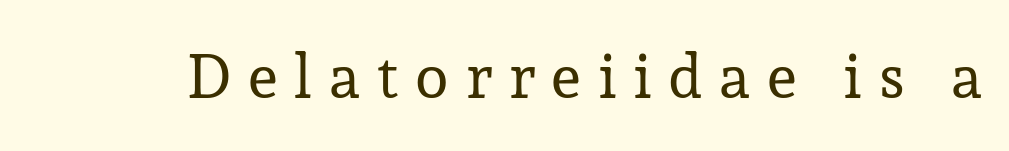
The image shows 61 px regular-weight serif type, upright; set unusually wide letter spacing (+0.28 em), not underlined; low stroke contrast and a medium x-height.
